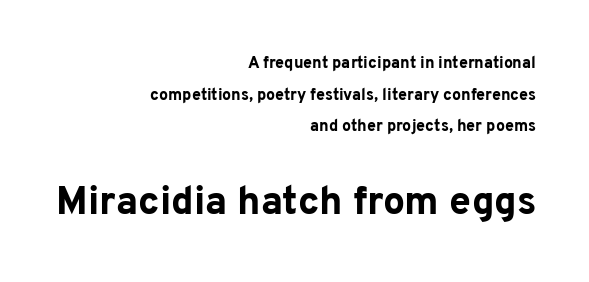
Q: Is the text bold? A: Yes.
Q: Is the text italic (slanted)? A: No, it is upright.
Q: Is the typeface a serif or a sans-serif typeface? A: Sans-serif.
Q: Is the text underlined? A: No.
Q: How is the paragraph aligned? A: Right-aligned.
Q: Is the spacing between letters normal or unusually wide? A: Normal.
Q: Is the spacing between lines tight, normal or loose? A: Loose.
Q: Which block of text is set in a larger size, the first (top) or the second (bottom)? A: The second (bottom) one.
Q: Width (condensed, normal, or wide)? A: Normal.
Q: Stroke contrast? A: Low.
Q: x-height? A: Medium.
Q: Monospaced? A: No.
